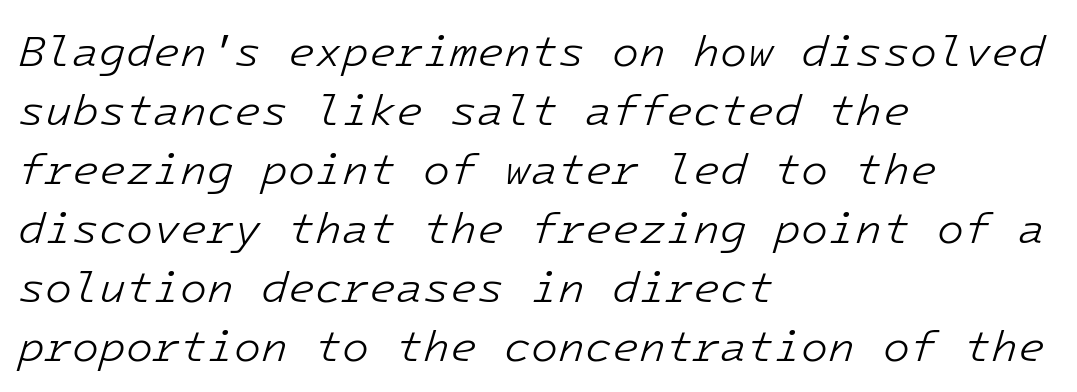
Q: Is the text bold? A: No.
Q: Is the text italic (slanted)? A: Yes, it leans right by about 16 degrees.
Q: Is the text underlined? A: No.
Q: How is the paragraph aligned? A: Left-aligned.
Q: Is the spacing between letters normal or unusually wide? A: Normal.
Q: Is the spacing between lines tight, normal or loose? A: Normal.
Q: Width (condensed, normal, or wide)? A: Normal.
Q: Stroke contrast? A: Low.
Q: x-height? A: Medium.
Q: Monospaced? A: Yes.
